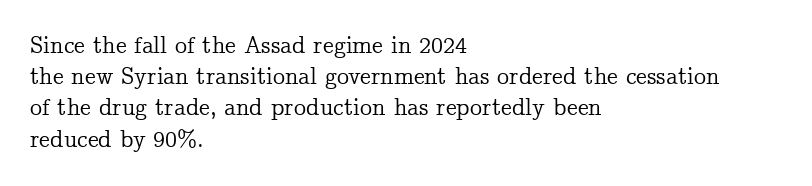
Q: Is the text italic (slanted)? A: No, it is upright.
Q: Is the text underlined? A: No.
Q: How is the paragraph aligned? A: Left-aligned.
Q: Is the spacing between letters normal or unusually wide? A: Normal.
Q: Is the spacing between lines tight, normal or loose? A: Normal.
